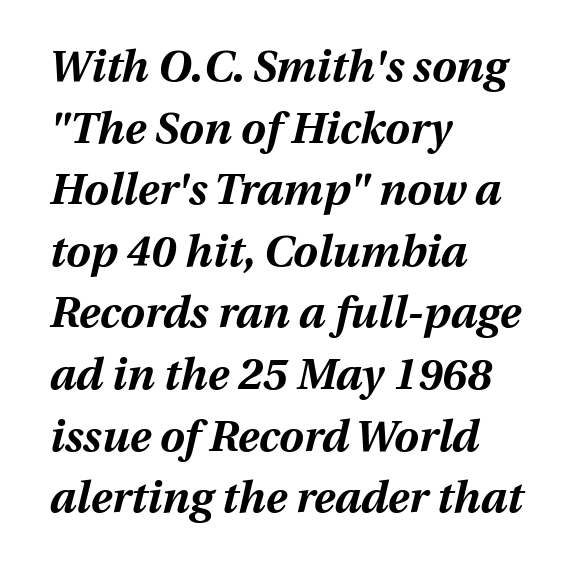
{"italic": "yes", "lean": "right", "slant_degrees": 13, "bold": "yes", "weight": "bold", "width": "normal", "stroke_contrast": "medium", "x_height": "medium", "monospaced": "no", "underline": "no", "align": "left", "line_spacing": "normal", "line_spacing_ratio": 1.4, "letter_spacing": "normal", "letter_spacing_em": 0.0, "glyph_px": 44}
